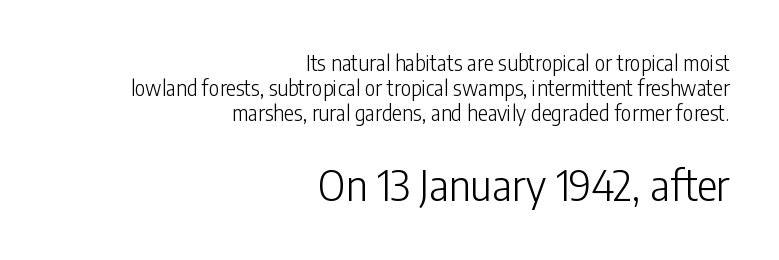
Visually, the bottom section dominates because its glyphs are scaled up. Each stroke keeps to a modest, everyday thickness or less. Are there feet on the stems? There aren't — it's a sans. The passage shown is typed in a proportional face where columns would drift. The baseline area is clear. Characters remain perfectly vertical along every line.
